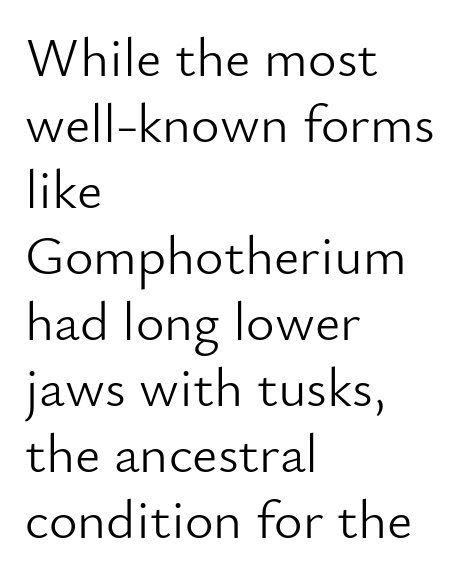
{"serif": "no", "italic": "no", "bold": "no", "weight": "light", "width": "normal", "stroke_contrast": "low", "x_height": "small", "monospaced": "no", "underline": "no", "align": "left", "line_spacing_ratio": 1.2, "letter_spacing": "normal", "letter_spacing_em": 0.0, "glyph_px": 55}
